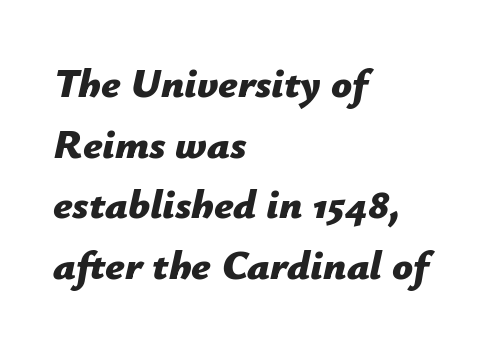
The image shows 41 px bold type, italic (leaning right); set left-aligned, normal line spacing (1.48x), normal letter spacing, not underlined; low stroke contrast and a medium x-height.
